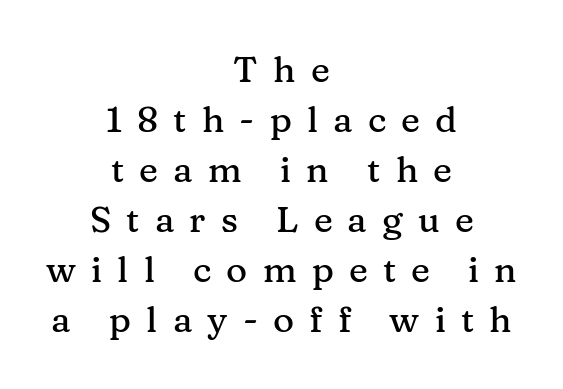
Q: Is the text italic (slanted)? A: No, it is upright.
Q: Is the typeface a serif or a sans-serif typeface? A: Serif.
Q: Is the text underlined? A: No.
Q: How is the paragraph aligned? A: Centered.
Q: Is the spacing between letters normal or unusually wide? A: Unusually wide.
Q: Is the spacing between lines tight, normal or loose? A: Normal.
Q: Width (condensed, normal, or wide)? A: Normal.
Q: Stroke contrast? A: Medium.
Q: x-height? A: Medium.
Q: Monospaced? A: No.
